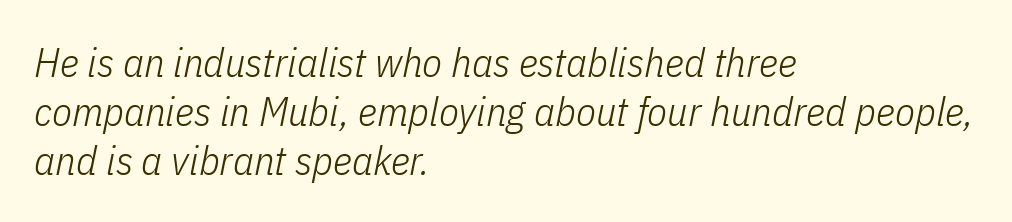
{"italic": "yes", "lean": "right", "slant_degrees": 11, "bold": "no", "weight": "light", "width": "condensed", "stroke_contrast": "low", "x_height": "medium", "monospaced": "no", "underline": "no", "align": "left", "line_spacing_ratio": 1.2, "letter_spacing": "normal", "letter_spacing_em": 0.0, "glyph_px": 41}
